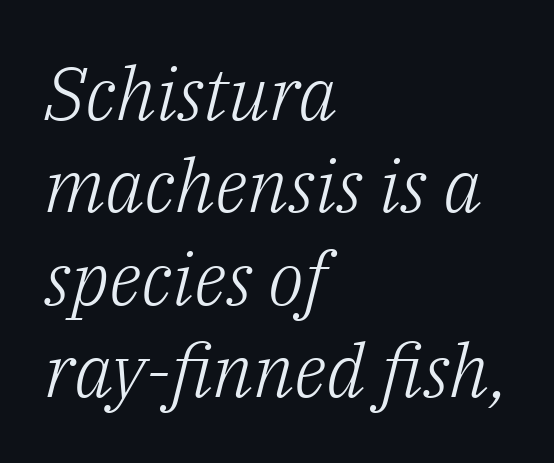
Q: Is the text bold? A: No.
Q: Is the text italic (slanted)? A: Yes, it leans right by about 14 degrees.
Q: Is the typeface a serif or a sans-serif typeface? A: Serif.
Q: Is the text underlined? A: No.
Q: How is the paragraph aligned? A: Left-aligned.
Q: Is the spacing between letters normal or unusually wide? A: Normal.
Q: Is the spacing between lines tight, normal or loose? A: Normal.
Q: Width (condensed, normal, or wide)? A: Normal.
Q: Stroke contrast? A: Low.
Q: x-height? A: Medium.
Q: Monospaced? A: No.
